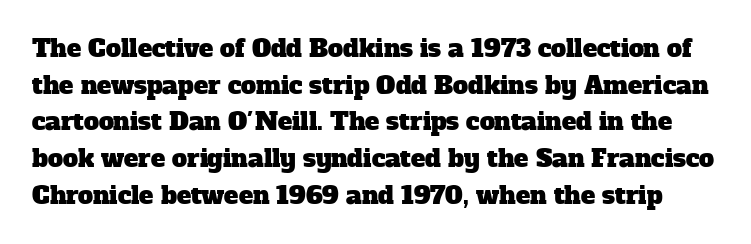
Q: Is the text underlined? A: No.
Q: Is the spacing between letters normal or unusually wide? A: Normal.
Q: Is the spacing between lines tight, normal or loose? A: Normal.
